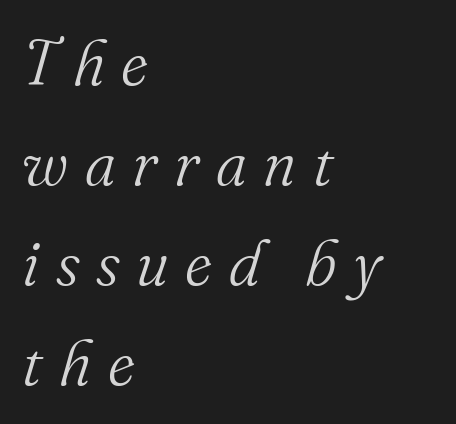
The image shows 64 px light serif type, italic (leaning right); set left-aligned, normal line spacing (1.56x), unusually wide letter spacing (+0.26 em), not underlined; medium stroke contrast and a small x-height.
